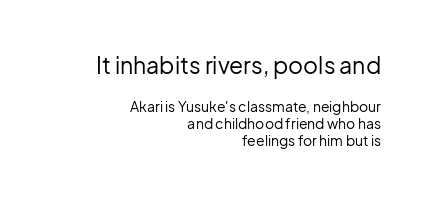
{"italic": "no", "bold": "no", "underline": "no", "align": "right", "line_spacing_ratio": 1.23, "letter_spacing": "normal", "letter_spacing_em": 0.0, "larger_block": "first", "size_ratio": 1.64, "glyph_px": 23}
